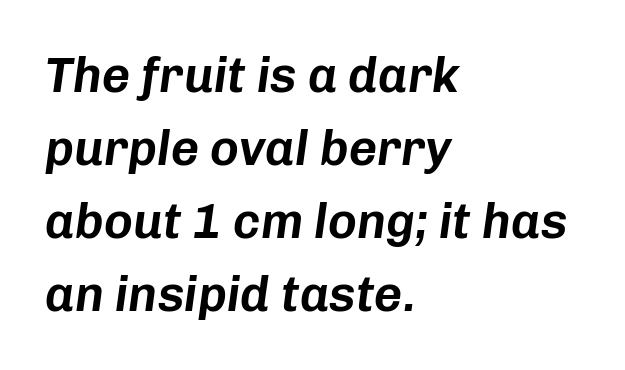
{"italic": "yes", "lean": "right", "slant_degrees": 8, "width": "normal", "stroke_contrast": "low", "x_height": "medium", "monospaced": "no", "underline": "no", "align": "left", "line_spacing": "normal", "line_spacing_ratio": 1.49, "letter_spacing": "normal", "letter_spacing_em": 0.0, "glyph_px": 49}
